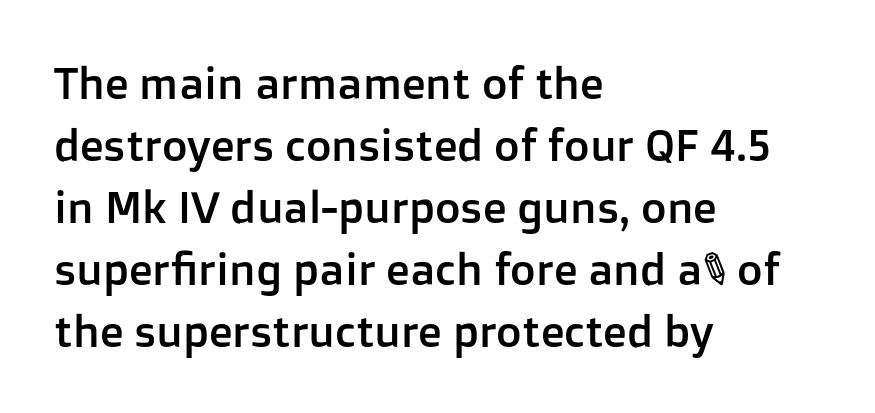
Students, note that the glyphs here touch the page at normal intervals. This is roman type, the default non-slanted kind. The designer left line spacing at the default. Each letter keeps its own natural width here, so spacing adapts to shape. The characters display no serif detailing; their extremities are plain.
